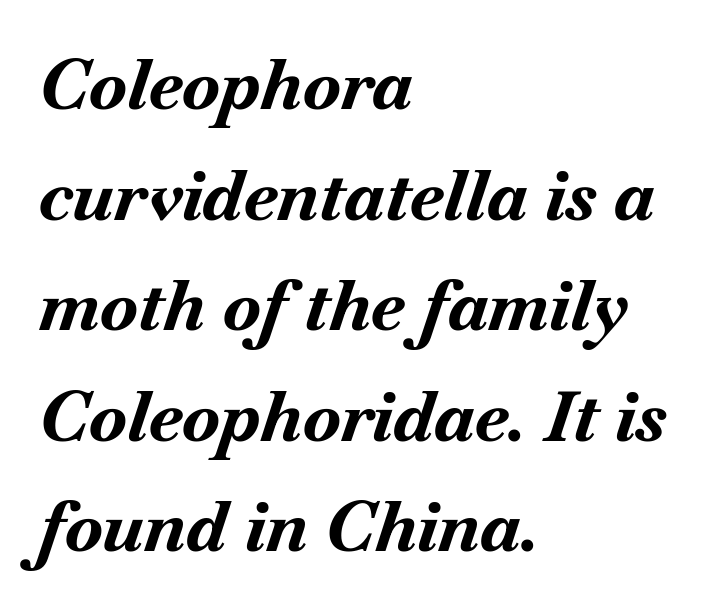
The image shows 70 px bold type, italic (leaning right); set left-aligned, normal line spacing (1.58x), normal letter spacing, not underlined; medium stroke contrast and a small x-height.
